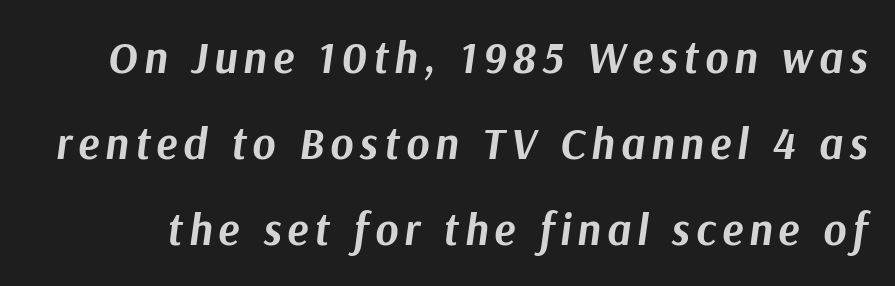
Letters rest on an invisible, unmarked baseline. Do the characters align in a grid? No, the font is proportional. The passage shown stacks its lines with a broad gap. Every character sits at an angle, as italics do. A dark, heavy texture on the line: the type is bold.
